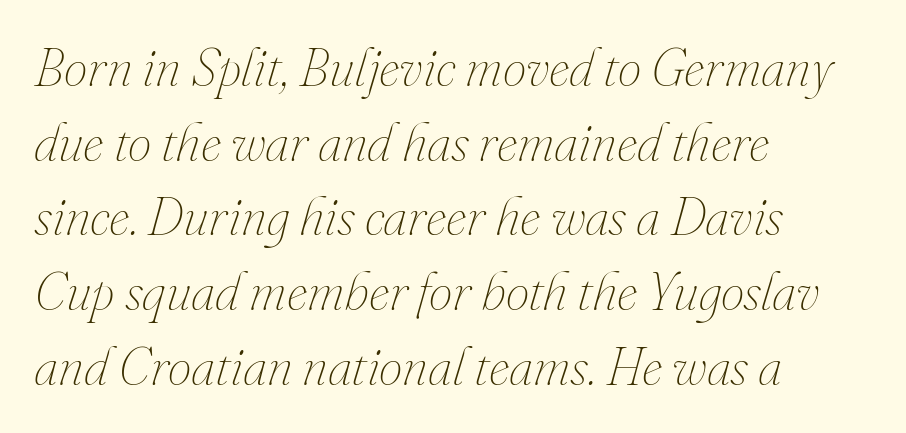
Q: Is the text bold? A: No.
Q: Is the text italic (slanted)? A: Yes, it leans right by about 16 degrees.
Q: Is the text underlined? A: No.
Q: How is the paragraph aligned? A: Left-aligned.
Q: Is the spacing between letters normal or unusually wide? A: Normal.
Q: Is the spacing between lines tight, normal or loose? A: Normal.
Q: Width (condensed, normal, or wide)? A: Normal.
Q: Stroke contrast? A: Medium.
Q: x-height? A: Small.
Q: Monospaced? A: No.
